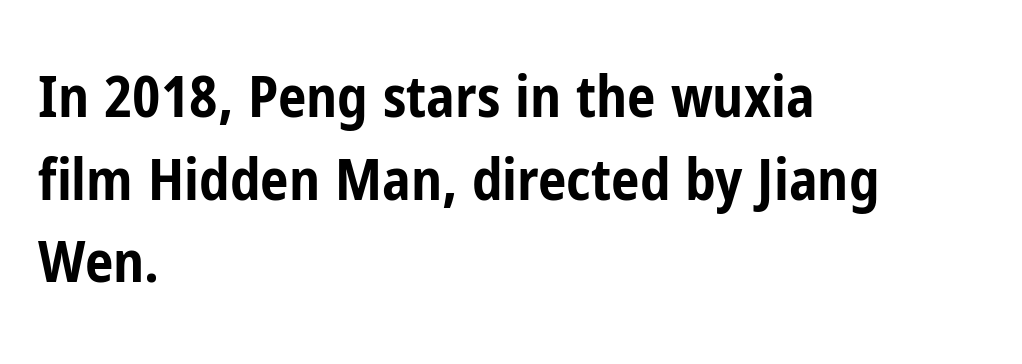
{"serif": "no", "italic": "no", "bold": "yes", "weight": "bold", "width": "condensed", "stroke_contrast": "low", "x_height": "medium", "monospaced": "no", "underline": "no", "align": "left", "line_spacing": "normal", "line_spacing_ratio": 1.45, "letter_spacing": "normal", "letter_spacing_em": 0.0, "glyph_px": 57}
